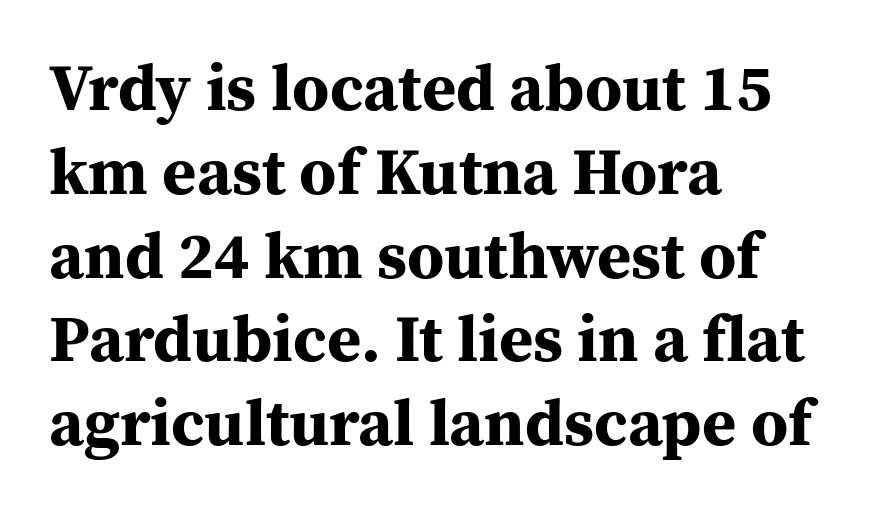
The image shows 66 px bold serif type, upright; set left-aligned, normal line spacing (1.27x), normal letter spacing, not underlined; medium stroke contrast and a medium x-height.
